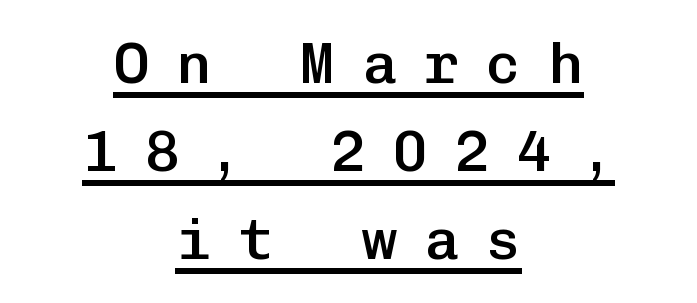
The image shows 58 px semibold sans-serif type, upright, monospaced; set centered, normal line spacing (1.52x), unusually wide letter spacing (+0.47 em), underlined; low stroke contrast and a medium x-height.
